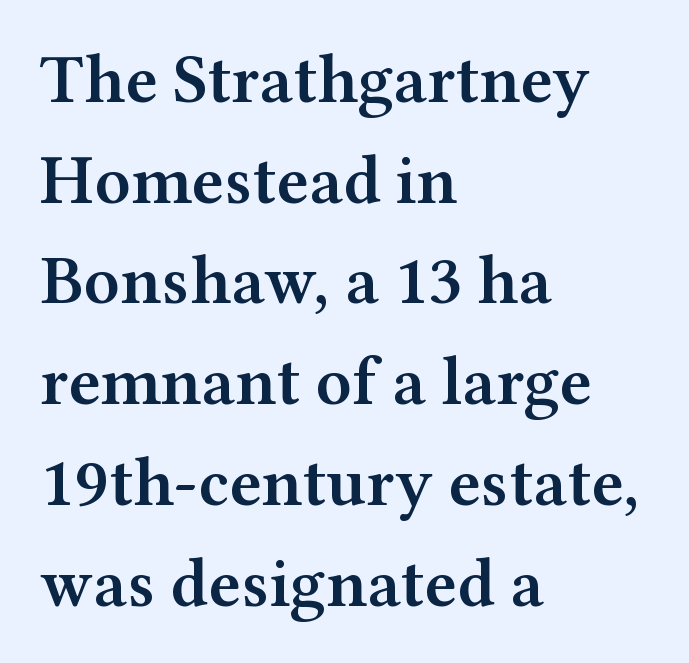
{"serif": "yes", "italic": "no", "bold": "semi", "weight": "semibold", "width": "wide", "stroke_contrast": "medium", "x_height": "medium", "monospaced": "no", "underline": "no", "align": "left", "line_spacing": "normal", "line_spacing_ratio": 1.46, "letter_spacing": "normal", "letter_spacing_em": 0.0, "glyph_px": 69}
